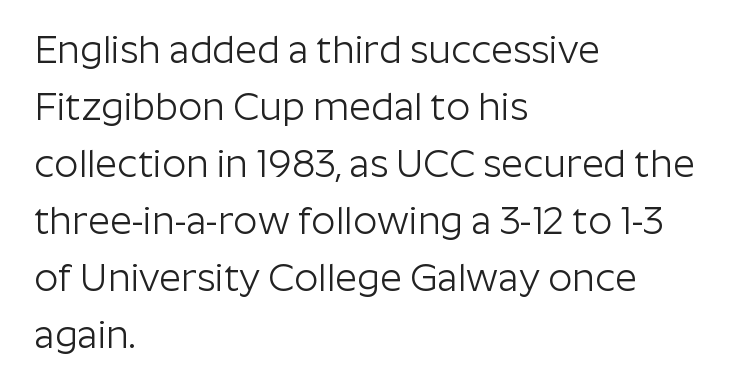
The image shows 38 px light sans-serif type, upright; set left-aligned, normal line spacing (1.5x), normal letter spacing, not underlined; low stroke contrast and a medium x-height.
